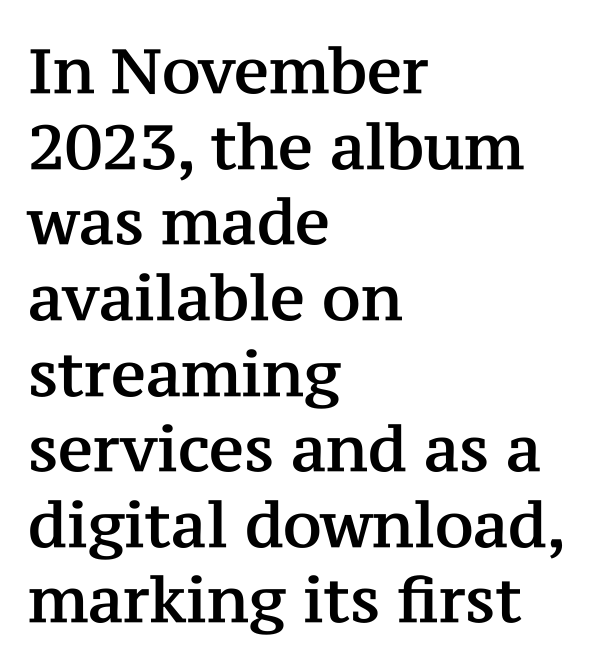
The image shows 62 px serif type, upright; set left-aligned, line spacing 1.22x, normal letter spacing, not underlined; medium stroke contrast and a medium x-height.
